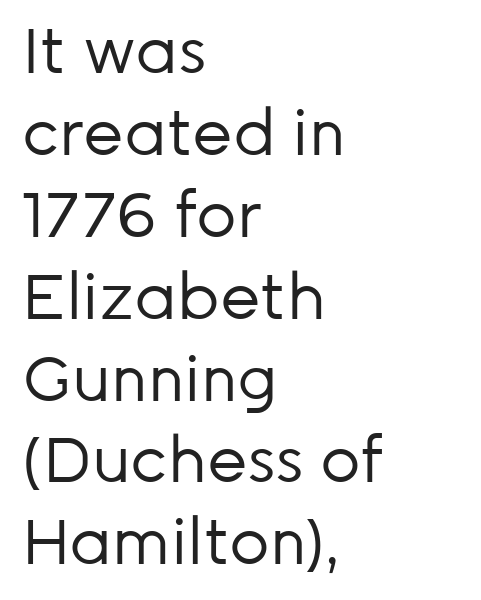
{"serif": "no", "italic": "no", "bold": "no", "weight": "regular", "width": "normal", "stroke_contrast": "low", "x_height": "medium", "monospaced": "no", "underline": "no", "align": "left", "line_spacing": "normal", "line_spacing_ratio": 1.3, "letter_spacing": "normal", "letter_spacing_em": 0.0, "glyph_px": 63}
